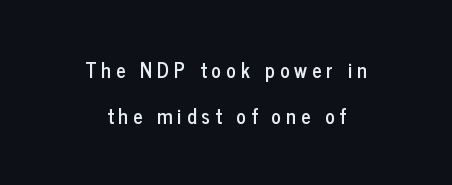
{"italic": "no", "underline": "no", "align": "center", "line_spacing": "loose", "line_spacing_ratio": 2.31, "letter_spacing": "wide", "letter_spacing_em": 0.25, "glyph_px": 20}
